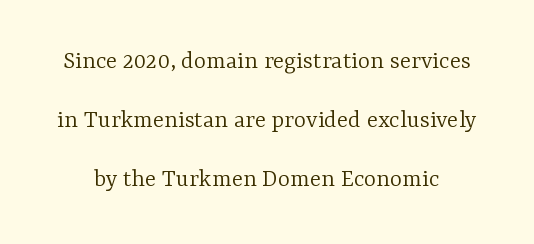
Honestly, the letter spacing is just normal — you wouldn't notice it. These lines were composed using upright roman letters. Words float on clear page, feet unadorned. The characters are drawn with everyday or finer stroke widths. You could fit nearly another row in the gap between these rows.
